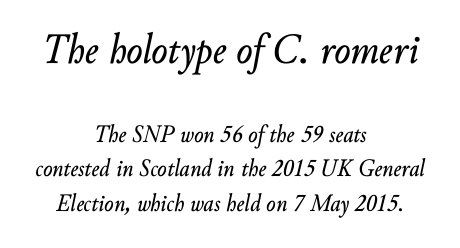
Varying glyph widths throughout — classic text-font behaviour. There is no visible air inserted between adjacent glyphs. Of the two passages, the one on top uses the larger point size. The specimen omits any rule beneath the text block's lines. Vertical spacing — default.
